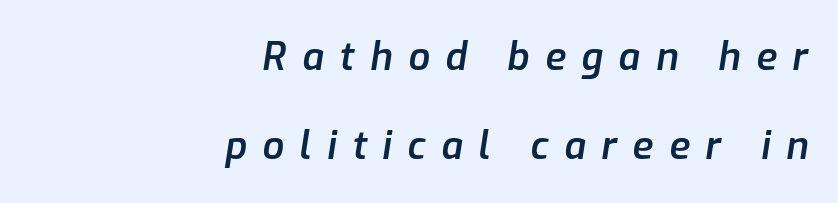
{"italic": "yes", "lean": "right", "slant_degrees": 9, "bold": "semi", "weight": "semibold", "width": "normal", "stroke_contrast": "low", "x_height": "medium", "monospaced": "no", "underline": "no", "align": "right", "line_spacing": "loose", "line_spacing_ratio": 2.34, "letter_spacing": "wide", "letter_spacing_em": 0.41, "glyph_px": 38}
